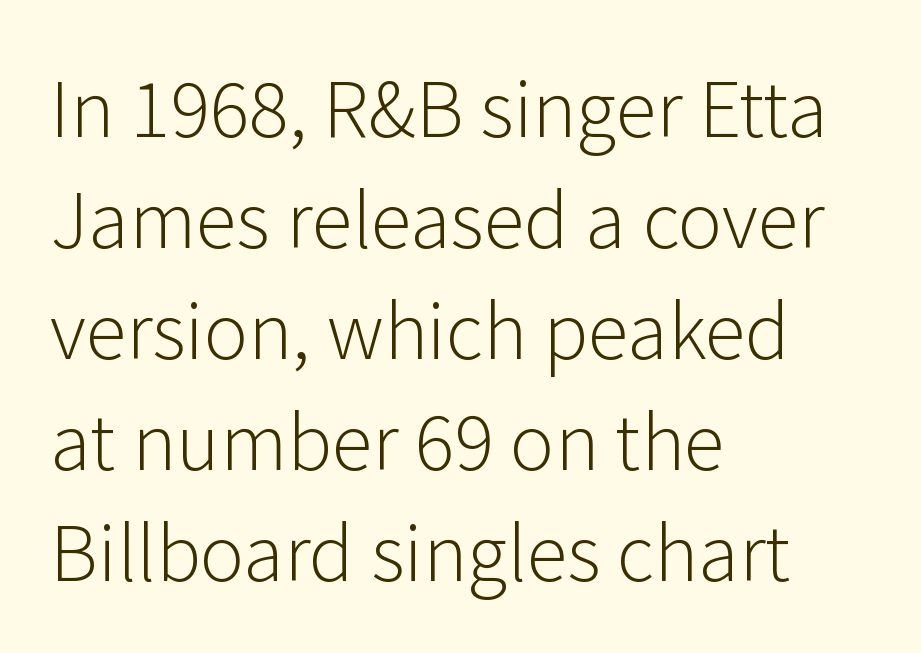
The image shows 75 px light sans-serif type, upright; set left-aligned, normal line spacing (1.48x), normal letter spacing, not underlined; low stroke contrast and a medium x-height.
